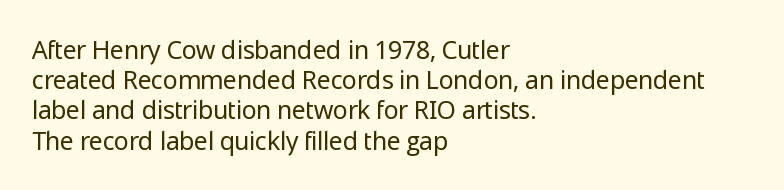
The image shows 25 px text type, upright; set left-aligned, line spacing 1.21x, normal letter spacing, not underlined.
